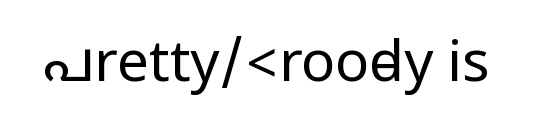
Only glyphs here, with clear space below each row. The typography opts for an upright posture over an oblique one. Spacing between characters is what you'd get straight out of the box. Typographically, this falls in the sans-serif category. The typeface has the unassuming heft of standard copy or less.
